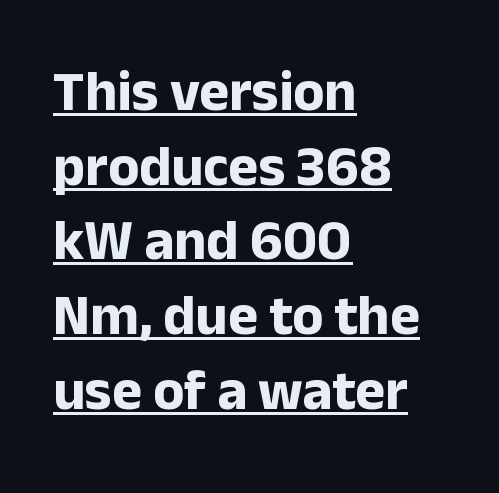
The image shows 57 px bold sans-serif type, upright; set left-aligned, normal line spacing (1.31x), normal letter spacing, underlined; low stroke contrast and a medium x-height.
